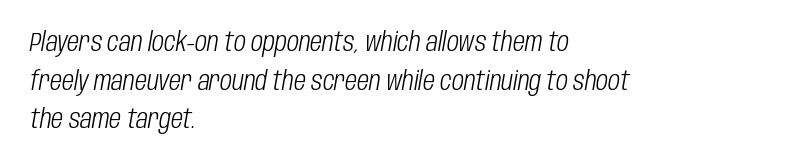
{"italic": "yes", "lean": "right", "slant_degrees": 10, "bold": "no", "underline": "no", "align": "left", "line_spacing": "normal", "line_spacing_ratio": 1.49, "letter_spacing": "normal", "letter_spacing_em": 0.0, "glyph_px": 26}
